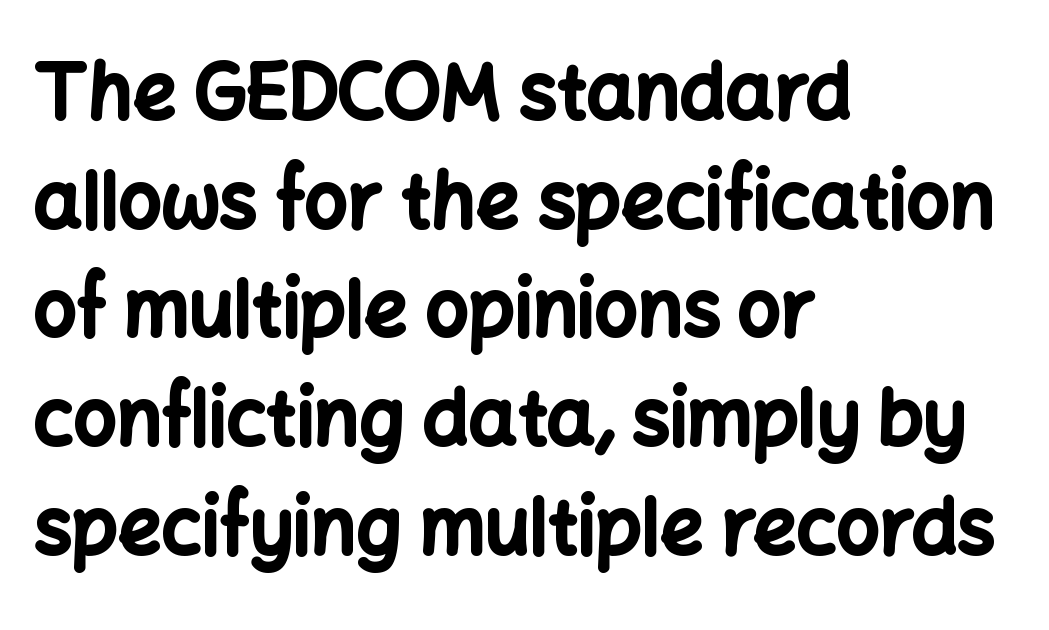
The image shows 76 px bold sans-serif type, upright; set left-aligned, normal line spacing (1.43x), normal letter spacing, not underlined; low stroke contrast and a medium x-height.
